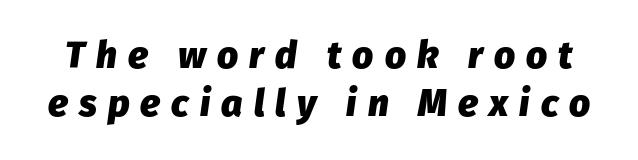
The image shows 37 px heavy type, italic (leaning right); set normal line spacing (1.3x), unusually wide letter spacing (+0.3 em), not underlined; low stroke contrast and a medium x-height.
